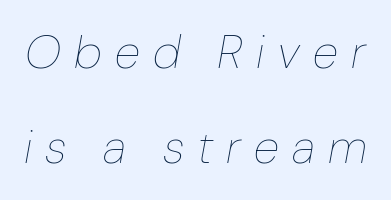
Q: Is the text bold? A: No.
Q: Is the text italic (slanted)? A: Yes, it leans right by about 10 degrees.
Q: Is the text underlined? A: No.
Q: Is the spacing between letters normal or unusually wide? A: Unusually wide.
Q: Is the spacing between lines tight, normal or loose? A: Loose.
Q: Width (condensed, normal, or wide)? A: Normal.
Q: Stroke contrast? A: Low.
Q: x-height? A: Medium.
Q: Monospaced? A: No.
